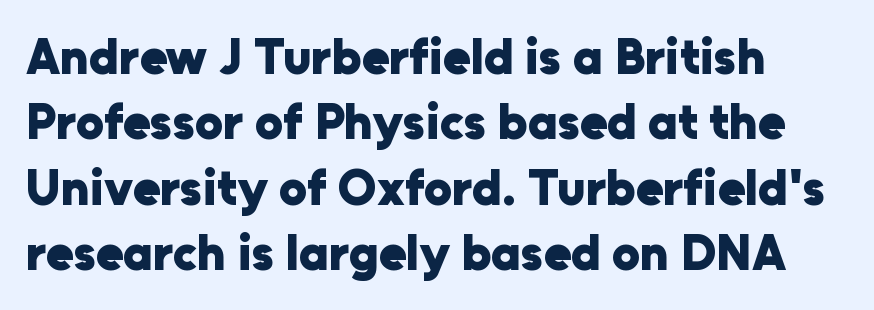
{"serif": "no", "italic": "no", "bold": "yes", "weight": "heavy", "width": "normal", "stroke_contrast": "low", "x_height": "medium", "monospaced": "no", "underline": "no", "align": "left", "line_spacing": "normal", "line_spacing_ratio": 1.31, "letter_spacing": "normal", "letter_spacing_em": 0.0, "glyph_px": 50}
